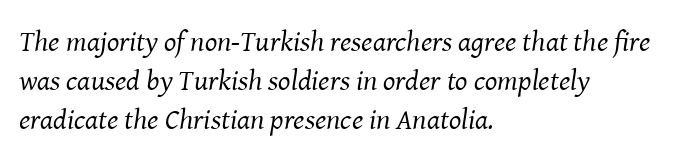
Yep, that's italic — everything's leaning. The lines are quadded left. Nobody touched the tracking dial on this one. The characters display serif detailing at their extremities. A normal amount of white space separates one row of letters from the next.
